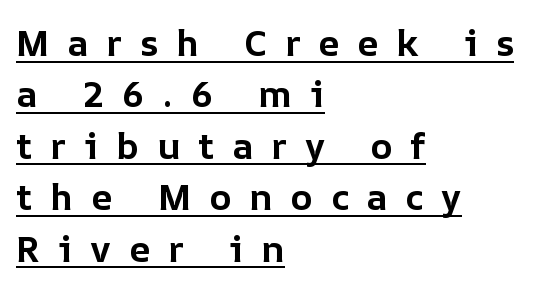
Line starts are locked; line ends wander. The glyphs are accompanied by a horizontal stroke just below them. Bold? Absolutely — the strokes are thick and heavy. Horizontal bands of white between lines are of average thickness. Every character sits straight up, as roman type does. Inter-character spacing is expanded well beyond the font's built-in metrics.
